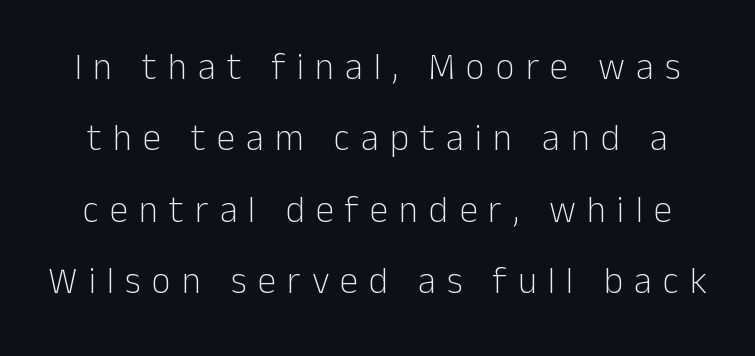
Q: Is the text bold? A: No.
Q: Is the text italic (slanted)? A: No, it is upright.
Q: Is the typeface a serif or a sans-serif typeface? A: Sans-serif.
Q: Is the text underlined? A: No.
Q: Is the spacing between letters normal or unusually wide? A: Unusually wide.
Q: Is the spacing between lines tight, normal or loose? A: Loose.
Q: Width (condensed, normal, or wide)? A: Normal.
Q: Stroke contrast? A: Low.
Q: x-height? A: Medium.
Q: Monospaced? A: No.
